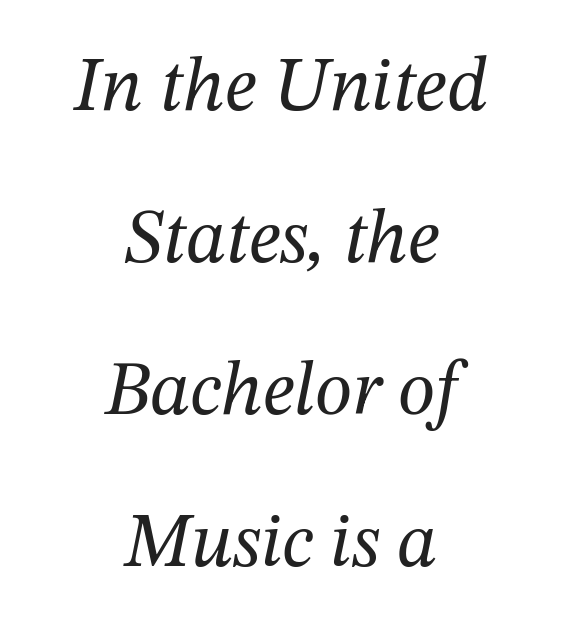
{"serif": "yes", "italic": "yes", "lean": "right", "slant_degrees": 12, "bold": "no", "weight": "regular", "width": "normal", "stroke_contrast": "medium", "x_height": "medium", "monospaced": "no", "underline": "no", "align": "center", "line_spacing": "loose", "line_spacing_ratio": 2.0, "letter_spacing": "normal", "letter_spacing_em": 0.0, "glyph_px": 76}
